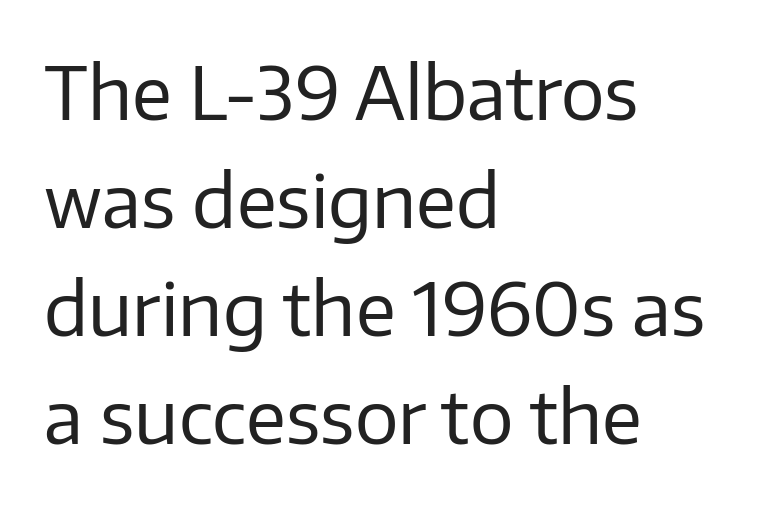
The image shows 73 px regular-weight sans-serif type, upright; set left-aligned, normal line spacing (1.48x), normal letter spacing, not underlined; low stroke contrast and a medium x-height.
